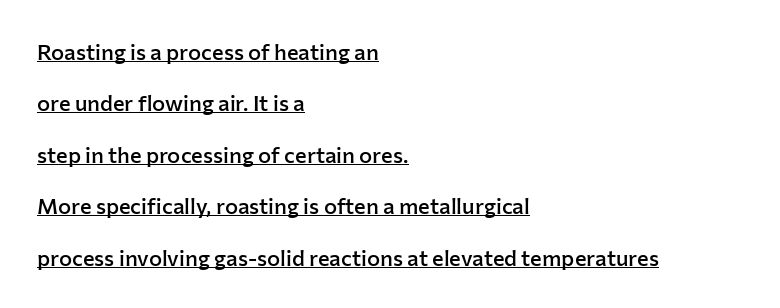
The image shows 22 px text type, upright; set left-aligned, loose line spacing (2.34x), normal letter spacing, underlined.
